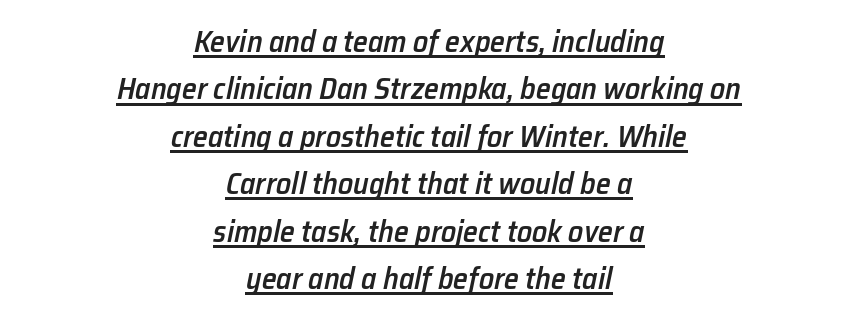
{"italic": "yes", "lean": "right", "slant_degrees": 12, "bold": "semi", "weight": "semibold", "width": "normal", "stroke_contrast": "low", "x_height": "medium", "monospaced": "no", "underline": "yes", "align": "center", "line_spacing": "normal", "line_spacing_ratio": 1.58, "letter_spacing": "normal", "letter_spacing_em": 0.0, "glyph_px": 30}
